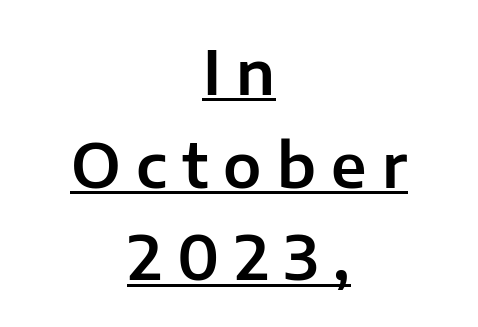
Q: Is the text italic (slanted)? A: No, it is upright.
Q: Is the typeface a serif or a sans-serif typeface? A: Sans-serif.
Q: Is the text underlined? A: Yes.
Q: How is the paragraph aligned? A: Centered.
Q: Is the spacing between letters normal or unusually wide? A: Unusually wide.
Q: Is the spacing between lines tight, normal or loose? A: Normal.
Q: Width (condensed, normal, or wide)? A: Normal.
Q: Stroke contrast? A: Low.
Q: x-height? A: Medium.
Q: Monospaced? A: No.
